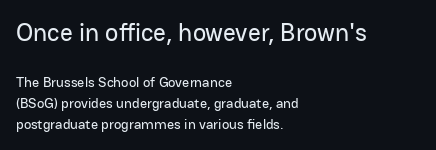
This is roman type, the default non-slanted kind. These lines stack with their left ends in a neat column. Look at the tracking — it's just the regular setting, nothing added. Just letters on the line, the space beneath them empty. Which chunk is bigger? The first one — the top block dwarfs the bottom. Summary of vertical rhythm: regular, with standard interline spacing.
